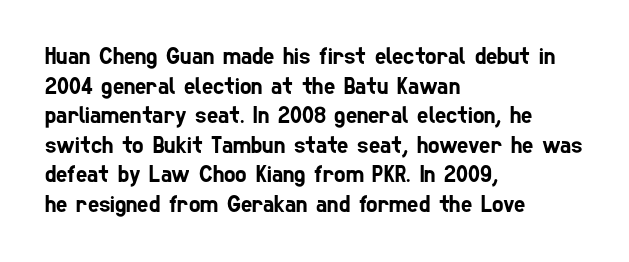
Q: Is the text underlined? A: No.
Q: How is the paragraph aligned? A: Left-aligned.
Q: Is the spacing between letters normal or unusually wide? A: Normal.
